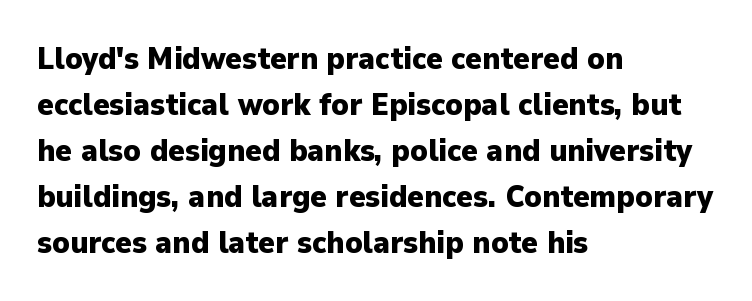
The image shows 31 px heavy sans-serif type, upright; set left-aligned, normal line spacing (1.48x), normal letter spacing, not underlined; low stroke contrast and a medium x-height.
